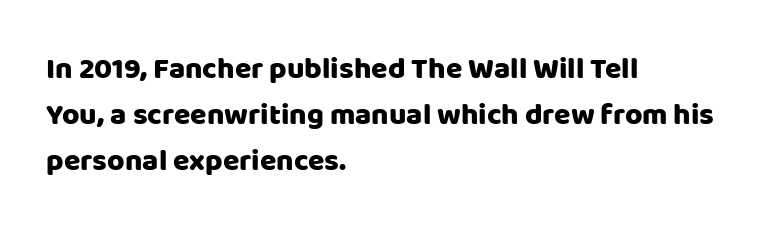
Characters remain perfectly vertical along every line. These lines are composed in type without serifs. The typesetter chose a ragged-right arrangement here. A typesetter would call this proportional, since set widths differ per character.
